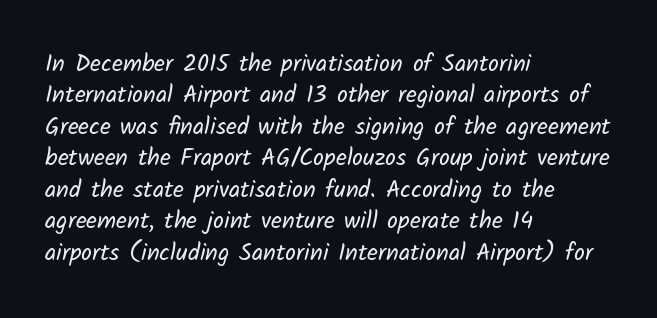
{"bold": "no", "underline": "no", "align": "left", "line_spacing": "normal", "line_spacing_ratio": 1.31, "letter_spacing": "normal", "letter_spacing_em": 0.0, "glyph_px": 24}
